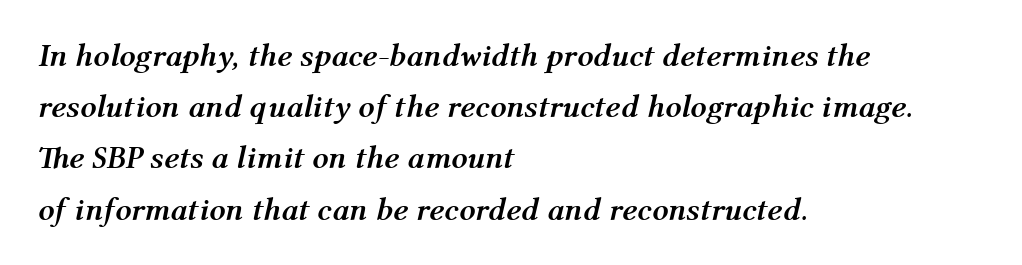
The axis of the letterforms is tilted away from vertical. The face used here is proportionally spaced, like ordinary book or web type. The horizontal fit of the characters is conventional and even. One-word summary of the alignment: left. Honestly, there is no underline to notice here at all. As a designer I'd log this as weight 700, bold.
